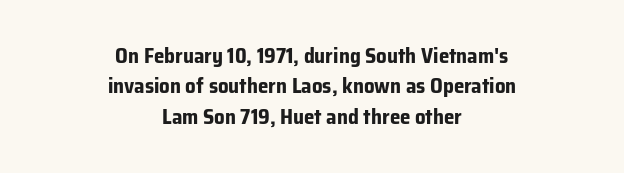
The image shows 21 px bold type, upright; set centered, normal line spacing (1.45x), normal letter spacing, not underlined.
